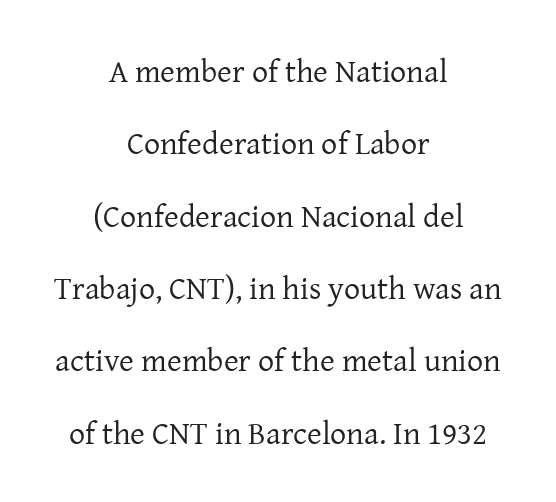
Classification — serif. Varying glyph widths throughout — classic text-font behaviour. Underlining? Definitely not there. This sample uses plain, unmodified letter spacing. Whoever set this chose breathing room over compactness in the vertical rhythm. Every character sits straight up, as roman type does.
